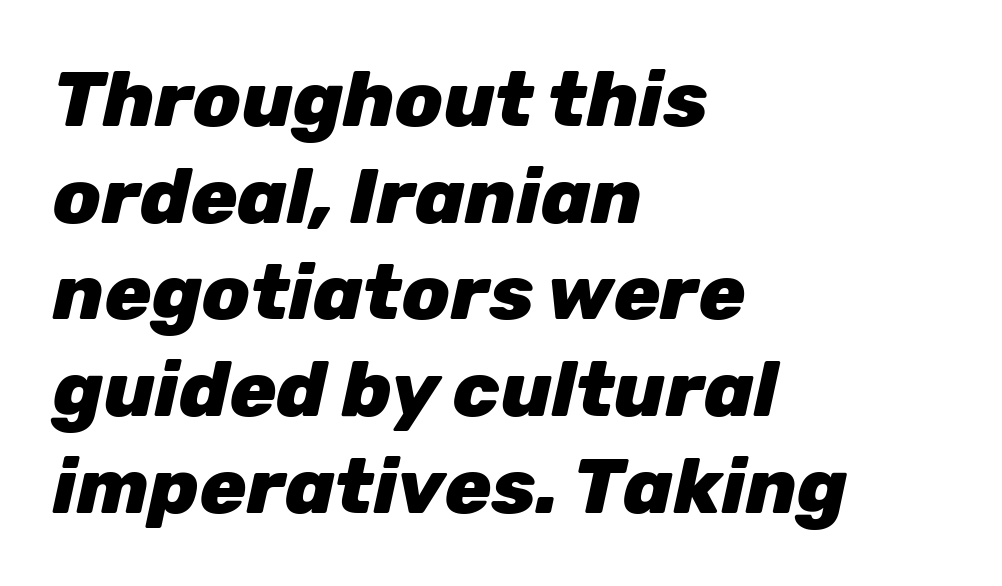
{"italic": "yes", "lean": "right", "slant_degrees": 12, "bold": "yes", "weight": "heavy", "width": "normal", "stroke_contrast": "low", "x_height": "medium", "monospaced": "no", "underline": "no", "align": "left", "line_spacing_ratio": 1.24, "letter_spacing": "normal", "letter_spacing_em": 0.0, "glyph_px": 78}
